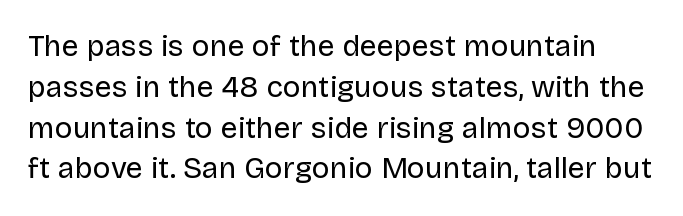
{"serif": "no", "italic": "no", "bold": "no", "weight": "regular", "width": "normal", "stroke_contrast": "low", "x_height": "large", "monospaced": "no", "underline": "no", "line_spacing": "normal", "line_spacing_ratio": 1.36, "letter_spacing": "normal", "letter_spacing_em": 0.0, "glyph_px": 30}
